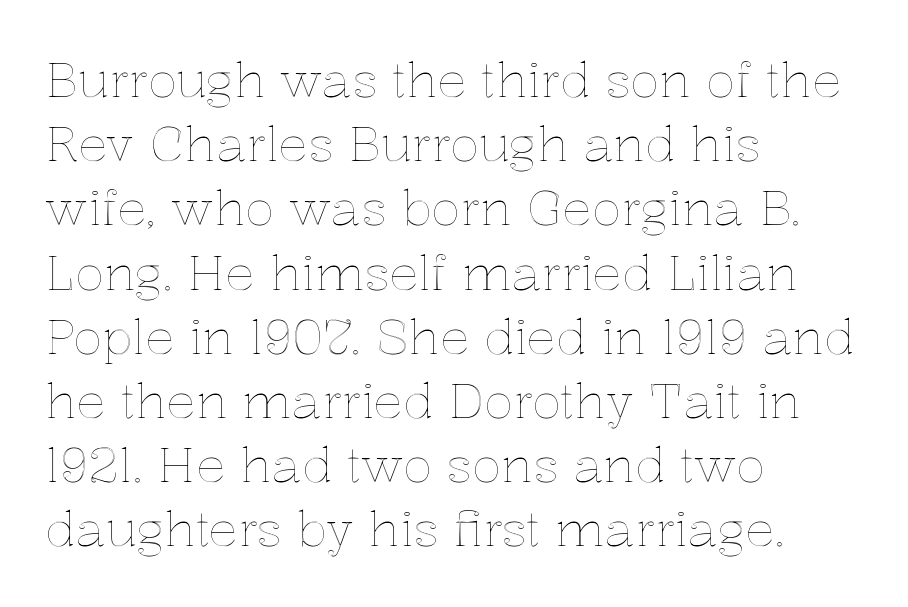
The gap between lines stays unmarked. Which margin do the lines hug? The left one — the right edge is uneven. Baseline-to-baseline distance is the conventional proportion of letter height. Think of a printed novel: that variable character pitch is what you see here.
